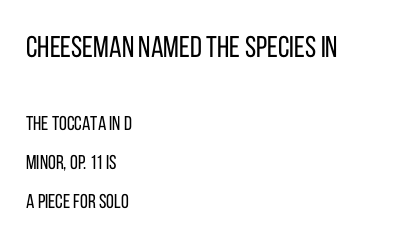
The image shows 30 px regular-weight, condensed sans-serif type, upright; set left-aligned, loose line spacing (1.96x), normal letter spacing, not underlined; the first (top) block is 1.5x larger; low stroke contrast and a large x-height.
